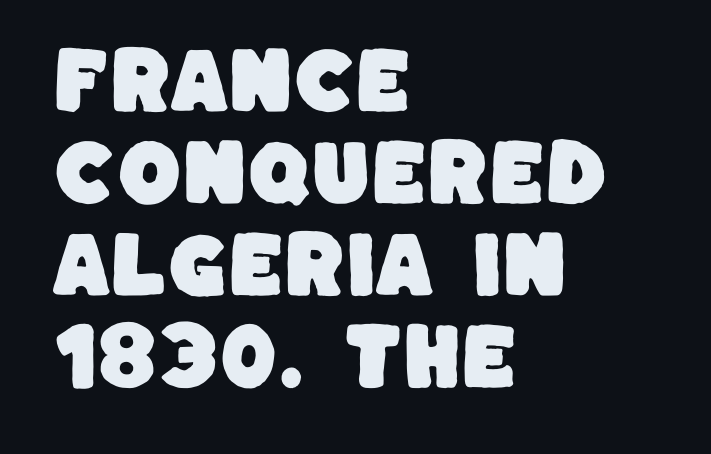
{"serif": "no", "width": "normal", "stroke_contrast": "low", "x_height": "large", "monospaced": "no", "underline": "no", "align": "left", "line_spacing": "normal", "line_spacing_ratio": 1.26, "letter_spacing": "normal", "letter_spacing_em": 0.0, "glyph_px": 73}
